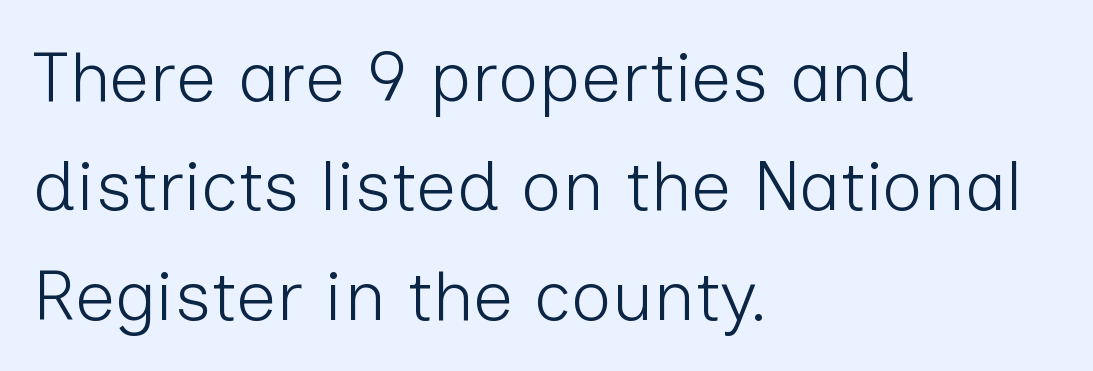
{"serif": "no", "italic": "no", "bold": "no", "weight": "light", "width": "normal", "stroke_contrast": "low", "x_height": "medium", "monospaced": "no", "underline": "no", "align": "left", "line_spacing": "normal", "line_spacing_ratio": 1.54, "letter_spacing": "normal", "letter_spacing_em": 0.0, "glyph_px": 71}
